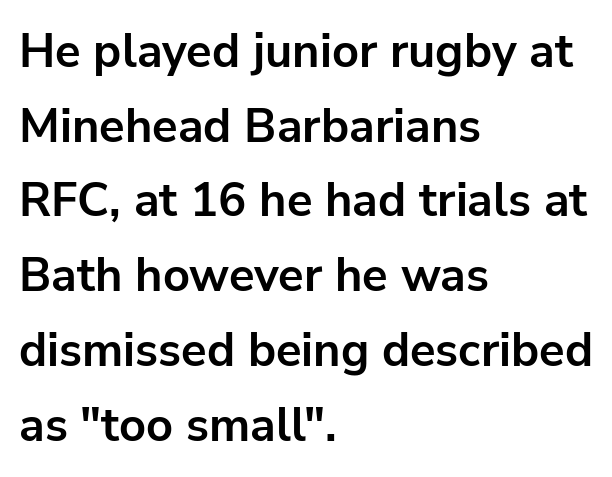
The image shows 47 px bold sans-serif type, upright; set left-aligned, normal line spacing (1.59x), normal letter spacing, not underlined; low stroke contrast and a medium x-height.
